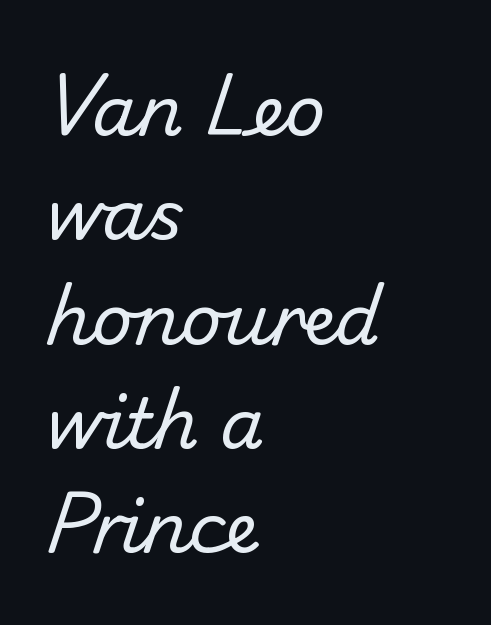
Beneath every word, the page is bare. Is this a heavy cut? Hardly; it is regular or lighter. The letters advance in unequal steps, a hallmark of proportional type. The passage shown has conventional tracking throughout. What's the leading like? Ordinary, nothing unusual. Note: no serifs on the glyphs.
